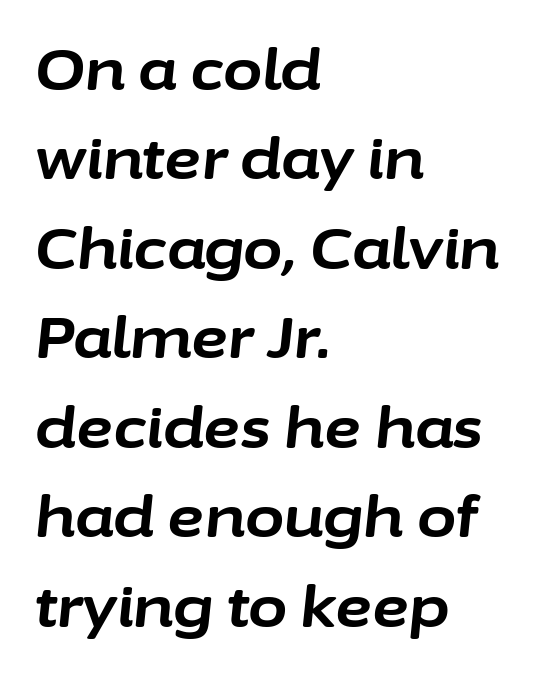
The image shows 57 px bold type, italic (leaning right); set left-aligned, normal line spacing (1.57x), normal letter spacing, not underlined; low stroke contrast and a medium x-height.
